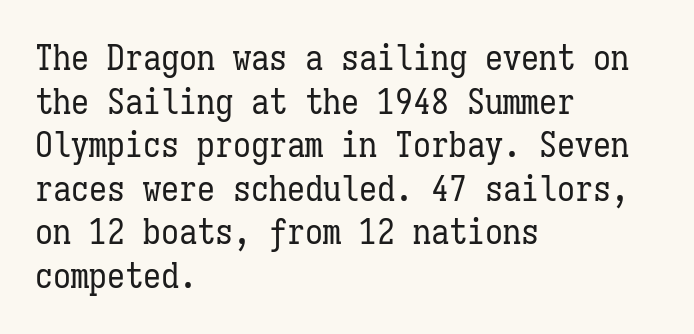
Q: Is the text bold? A: No.
Q: Is the text italic (slanted)? A: No, it is upright.
Q: Is the text underlined? A: No.
Q: How is the paragraph aligned? A: Left-aligned.
Q: Is the spacing between letters normal or unusually wide? A: Normal.
Q: Width (condensed, normal, or wide)? A: Condensed.
Q: Stroke contrast? A: Low.
Q: x-height? A: Medium.
Q: Monospaced? A: Yes.
